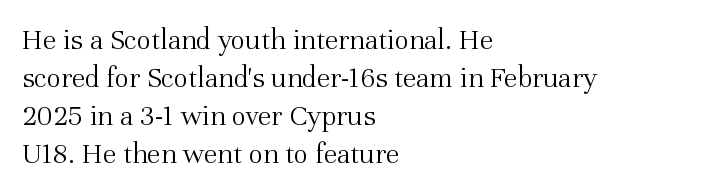
The image shows 30 px light serif type, upright; set left-aligned, normal line spacing (1.27x), normal letter spacing, not underlined; medium stroke contrast and a medium x-height.
